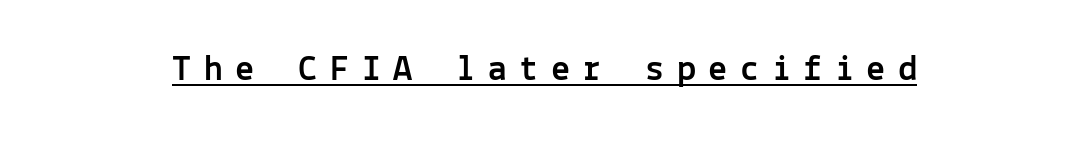
{"serif": "no", "italic": "no", "width": "normal", "x_height": "medium", "monospaced": "yes", "underline": "yes", "letter_spacing": "wide", "letter_spacing_em": 0.33, "glyph_px": 38}
